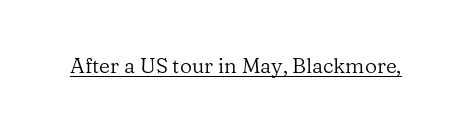
Q: Is the text bold? A: No.
Q: Is the text italic (slanted)? A: No, it is upright.
Q: Is the text underlined? A: Yes.
Q: Is the spacing between letters normal or unusually wide? A: Normal.
